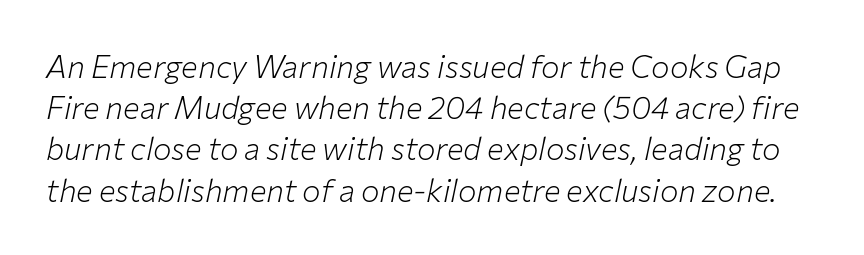
{"italic": "yes", "lean": "right", "slant_degrees": 12, "bold": "no", "weight": "light", "width": "normal", "stroke_contrast": "low", "x_height": "medium", "monospaced": "no", "underline": "no", "line_spacing": "normal", "line_spacing_ratio": 1.33, "letter_spacing": "normal", "letter_spacing_em": 0.0, "glyph_px": 31}
